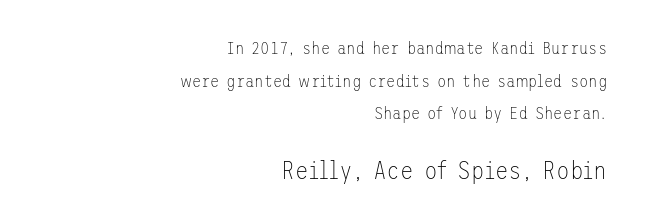
The passage shown has conventional tracking throughout. Type size steps up from the first block to the second. The gap between lines stays unmarked. No italicization has been applied; the sample stays upright. Heaviness? Minimal to ordinary, like unemphasized prose.
